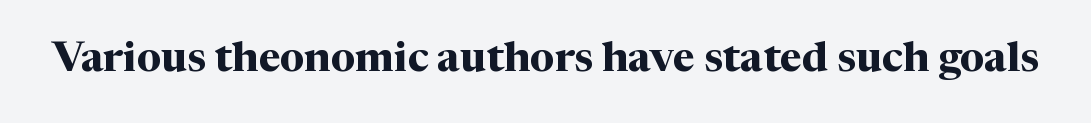
Q: Is the text bold? A: Yes.
Q: Is the text italic (slanted)? A: No, it is upright.
Q: Is the typeface a serif or a sans-serif typeface? A: Serif.
Q: Is the text underlined? A: No.
Q: Is the spacing between letters normal or unusually wide? A: Normal.
Q: Width (condensed, normal, or wide)? A: Normal.
Q: Stroke contrast? A: Medium.
Q: x-height? A: Medium.
Q: Monospaced? A: No.
